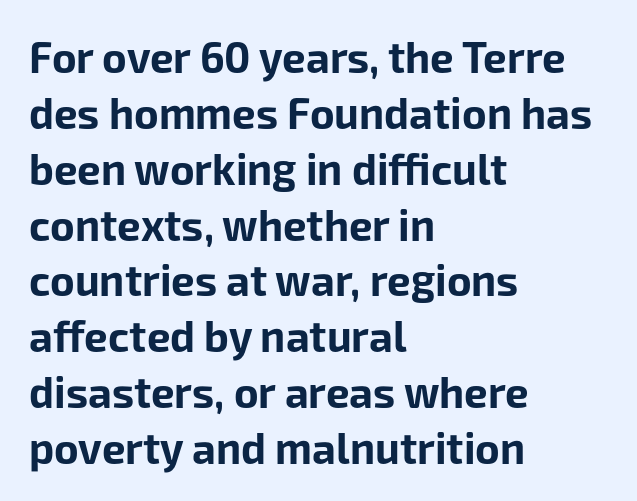
The gaps between neighbouring characters are ordinary and unremarkable. Short and long lines alike share a common starting point at left. Letterform terminals end flat and unadorned throughout the passage. Decoration check: the copy has no underline. Upright lettering throughout.
